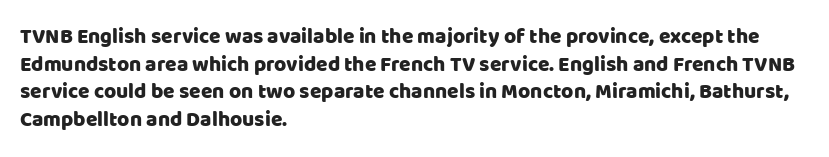
The image shows 21 px text type, upright; set left-aligned, normal line spacing (1.31x), normal letter spacing, not underlined.
